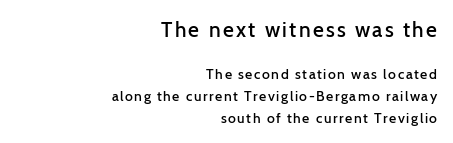
Plain, unruled lines of type. Visually the block forms a straight wall on the right and a jagged coastline on the left. Leading matches the norm, producing a regular column. Every character sits straight up, as roman type does.
